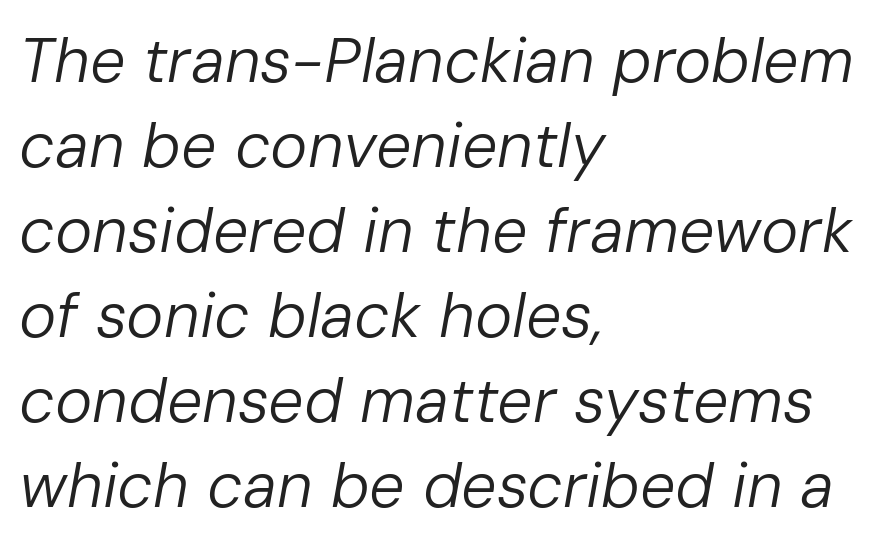
{"italic": "yes", "lean": "right", "slant_degrees": 10, "bold": "no", "weight": "regular", "width": "normal", "stroke_contrast": "low", "x_height": "medium", "monospaced": "no", "underline": "no", "align": "left", "line_spacing": "normal", "line_spacing_ratio": 1.35, "letter_spacing": "normal", "letter_spacing_em": 0.0, "glyph_px": 63}
